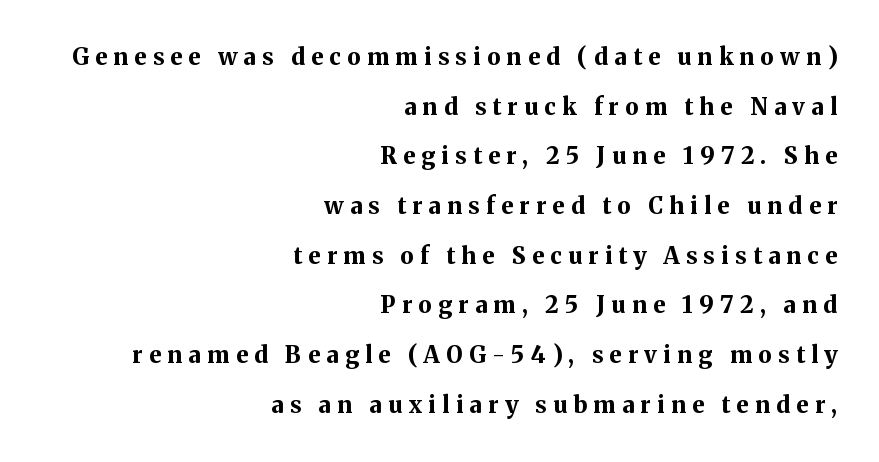
The image shows 23 px bold type, upright; set right-aligned, loose line spacing (2.16x), unusually wide letter spacing (+0.28 em), not underlined.
